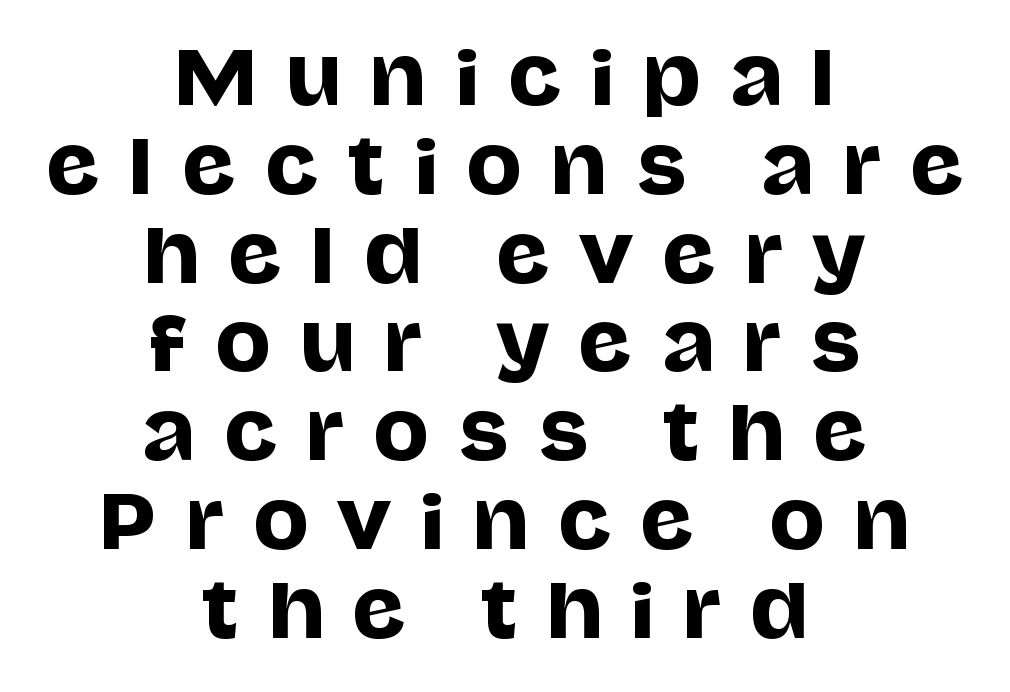
Q: Is the text italic (slanted)? A: No, it is upright.
Q: Is the typeface a serif or a sans-serif typeface? A: Sans-serif.
Q: Is the text underlined? A: No.
Q: How is the paragraph aligned? A: Centered.
Q: Is the spacing between letters normal or unusually wide? A: Unusually wide.
Q: Width (condensed, normal, or wide)? A: Normal.
Q: Stroke contrast? A: Low.
Q: x-height? A: Large.
Q: Monospaced? A: No.
